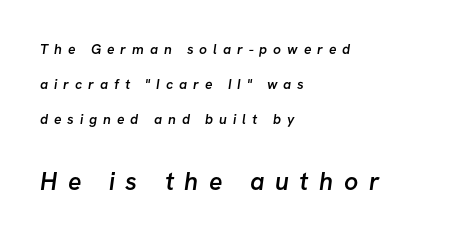
As a designer I'd log this as weight 600, semibold. Line starts are locked; line ends wander. The area under the type is left untouched. Larger block? The one below; the one above is distinctly smaller. How are the letters spaced? Widely, with obvious added tracking. One glance says open: line gaps are wider than usual.
